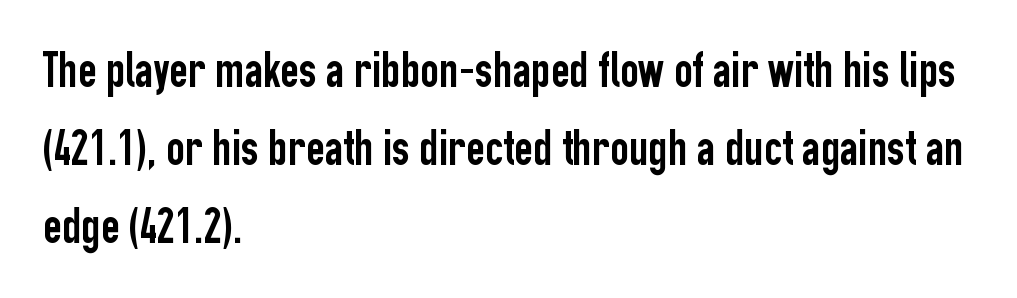
{"serif": "no", "italic": "no", "width": "condensed", "stroke_contrast": "low", "x_height": "medium", "monospaced": "no", "underline": "no", "align": "left", "line_spacing": "normal", "line_spacing_ratio": 1.53, "letter_spacing": "normal", "letter_spacing_em": 0.0, "glyph_px": 51}
